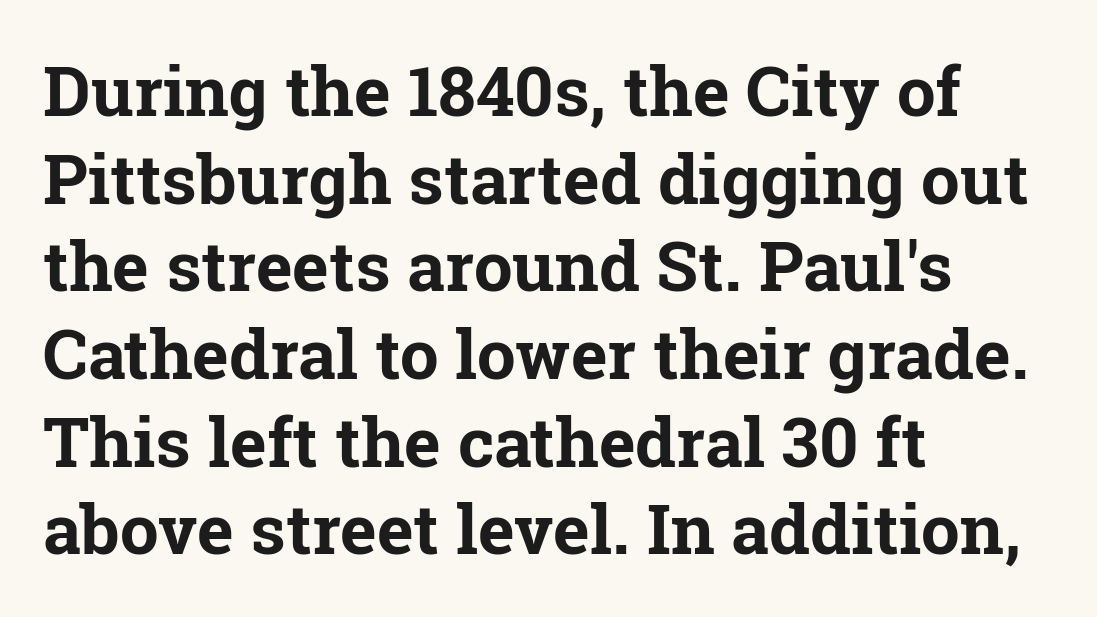
The image shows 69 px bold serif type, upright; set left-aligned, normal line spacing (1.27x), normal letter spacing, not underlined; low stroke contrast and a medium x-height.
